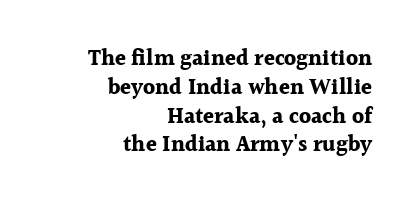
Upright lettering throughout. Underlining? Definitely not there. Weight check: bold — yes, fully. A flush-right, rag-left setting is used for this passage. Evenly set lines give the paragraph a standard silhouette. Each word holds together tightly as a unit, with standard inter-letter gaps.
